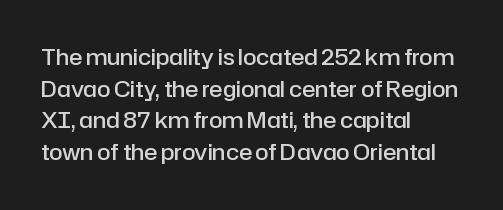
Q: Is the text bold? A: Semi-bold.
Q: Is the text italic (slanted)? A: No, it is upright.
Q: Is the text underlined? A: No.
Q: How is the paragraph aligned? A: Left-aligned.
Q: Is the spacing between letters normal or unusually wide? A: Normal.
Q: Is the spacing between lines tight, normal or loose? A: Normal.
